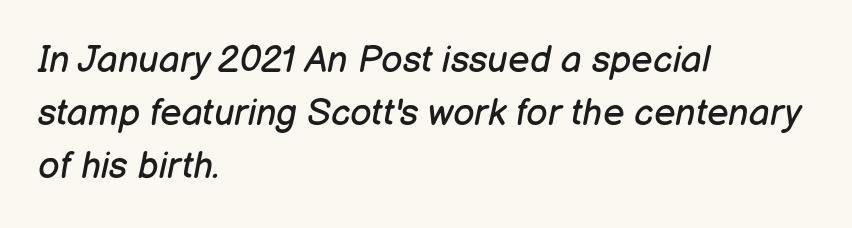
{"italic": "yes", "lean": "right", "slant_degrees": 12, "bold": "no", "weight": "regular", "width": "normal", "stroke_contrast": "low", "x_height": "medium", "monospaced": "no", "underline": "no", "align": "left", "line_spacing": "normal", "line_spacing_ratio": 1.43, "letter_spacing": "normal", "letter_spacing_em": 0.0, "glyph_px": 37}
